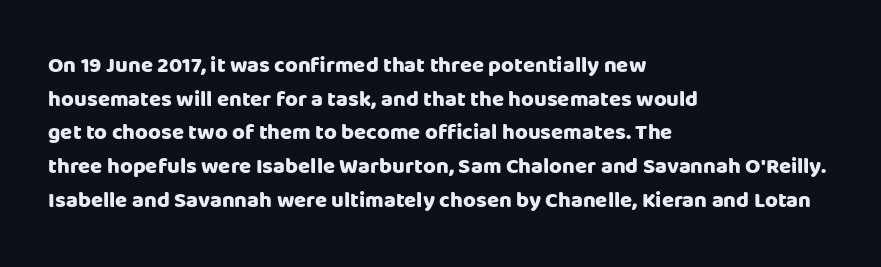
{"italic": "no", "bold": "yes", "underline": "no", "align": "left", "line_spacing": "normal", "line_spacing_ratio": 1.53, "letter_spacing": "normal", "letter_spacing_em": 0.0, "glyph_px": 22}
